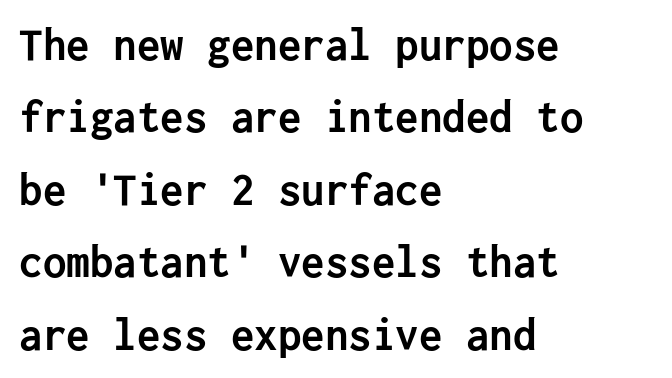
{"serif": "no", "italic": "no", "bold": "yes", "weight": "semibold", "width": "normal", "stroke_contrast": "low", "x_height": "medium", "underline": "no", "align": "left", "line_spacing": "normal", "line_spacing_ratio": 1.54, "letter_spacing": "normal", "letter_spacing_em": 0.0, "glyph_px": 47}
